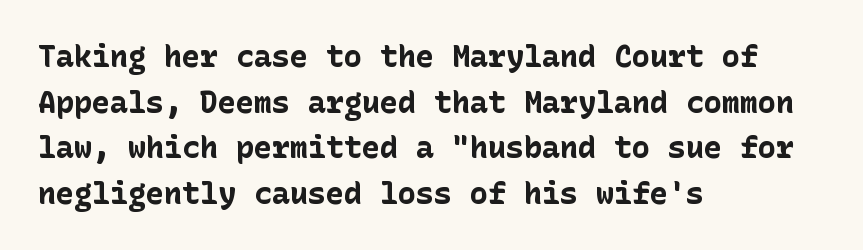
The image shows 30 px bold sans-serif type, upright; set left-aligned, normal line spacing (1.52x), normal letter spacing, not underlined; low stroke contrast and a medium x-height.
